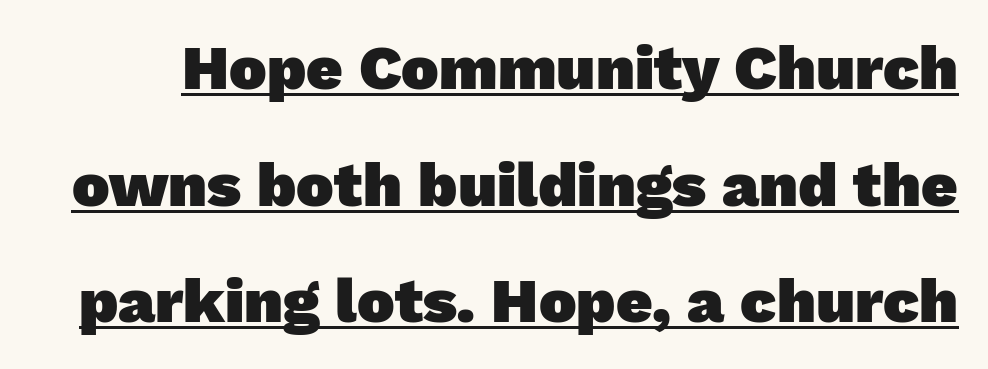
{"serif": "no", "bold": "yes", "weight": "heavy", "width": "normal", "stroke_contrast": "low", "x_height": "medium", "monospaced": "no", "underline": "yes", "line_spacing_ratio": 1.85, "letter_spacing": "normal", "letter_spacing_em": 0.0, "glyph_px": 63}
